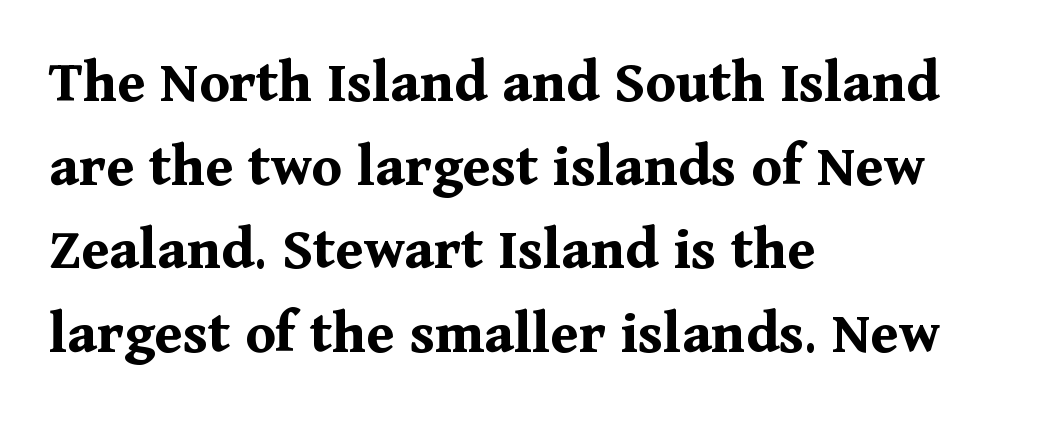
Q: Is the text bold? A: Yes.
Q: Is the text italic (slanted)? A: No, it is upright.
Q: Is the typeface a serif or a sans-serif typeface? A: Serif.
Q: Is the text underlined? A: No.
Q: How is the paragraph aligned? A: Left-aligned.
Q: Is the spacing between letters normal or unusually wide? A: Normal.
Q: Is the spacing between lines tight, normal or loose? A: Normal.
Q: Width (condensed, normal, or wide)? A: Normal.
Q: Stroke contrast? A: Medium.
Q: x-height? A: Medium.
Q: Monospaced? A: No.
